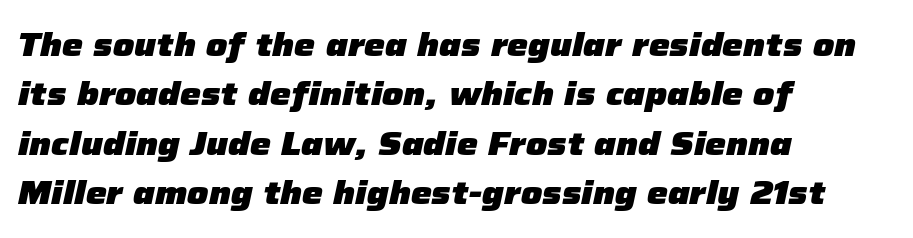
{"italic": "yes", "lean": "right", "slant_degrees": 12, "bold": "yes", "weight": "heavy", "width": "normal", "stroke_contrast": "low", "x_height": "medium", "monospaced": "no", "underline": "no", "align": "left", "line_spacing": "normal", "line_spacing_ratio": 1.5, "letter_spacing": "normal", "letter_spacing_em": 0.0, "glyph_px": 33}
